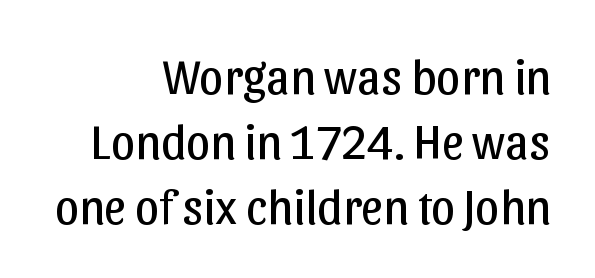
The image shows 49 px regular-weight sans-serif type, upright; set right-aligned, normal line spacing (1.33x), normal letter spacing, not underlined; low stroke contrast and a medium x-height.
